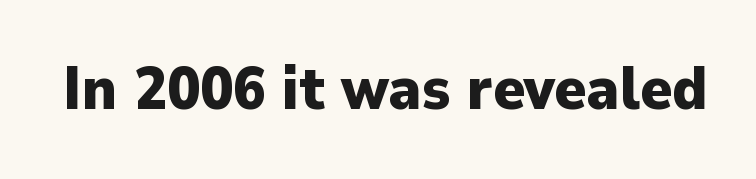
The image shows 60 px heavy sans-serif type, upright; set normal letter spacing, not underlined; low stroke contrast and a medium x-height.
